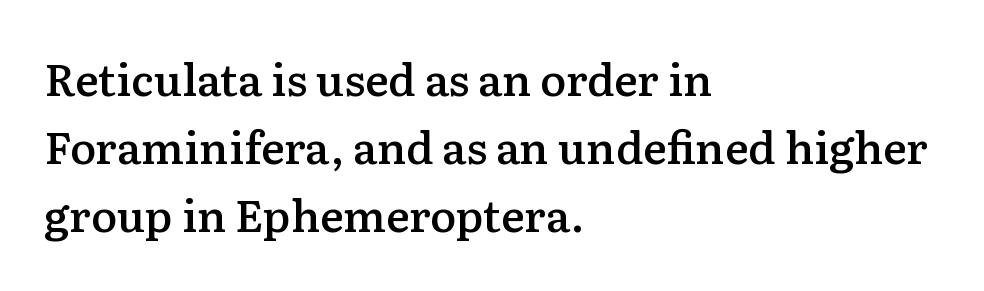
{"serif": "yes", "italic": "no", "bold": "semi", "weight": "semibold", "width": "normal", "stroke_contrast": "low", "x_height": "medium", "monospaced": "no", "underline": "no", "align": "left", "line_spacing": "normal", "line_spacing_ratio": 1.55, "letter_spacing": "normal", "letter_spacing_em": 0.0, "glyph_px": 44}
